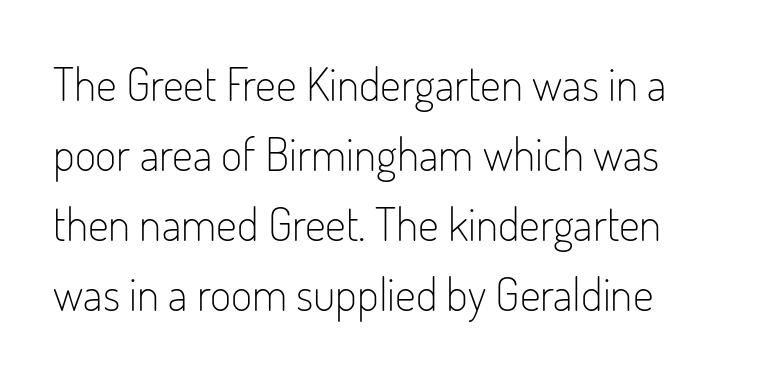
Q: Is the text bold? A: No.
Q: Is the text italic (slanted)? A: No, it is upright.
Q: Is the typeface a serif or a sans-serif typeface? A: Sans-serif.
Q: Is the text underlined? A: No.
Q: How is the paragraph aligned? A: Left-aligned.
Q: Is the spacing between letters normal or unusually wide? A: Normal.
Q: Is the spacing between lines tight, normal or loose? A: Normal.
Q: Width (condensed, normal, or wide)? A: Condensed.
Q: Stroke contrast? A: Low.
Q: x-height? A: Small.
Q: Monospaced? A: No.
